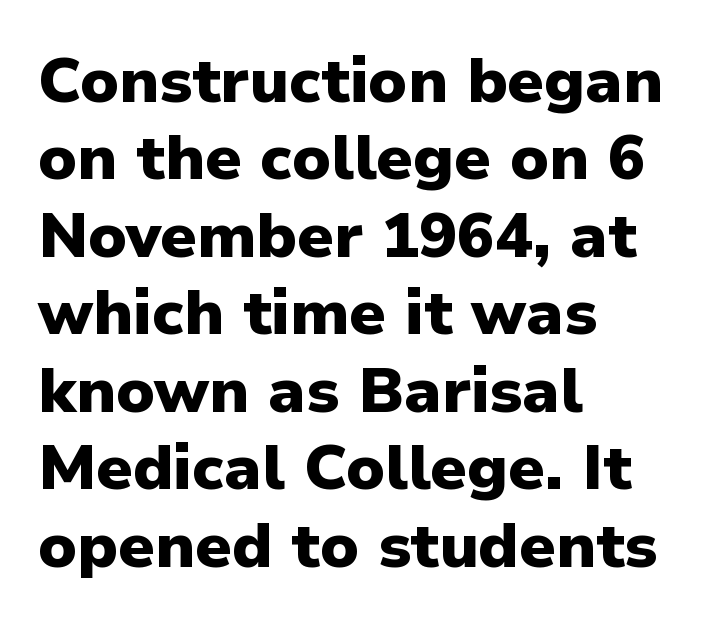
Quick note: underline off. Compared with typical body copy, the letter spacing here is the same. A typesetter would label this face a sans. Heft: maximum for text — a bold. Alignment: flush left.
